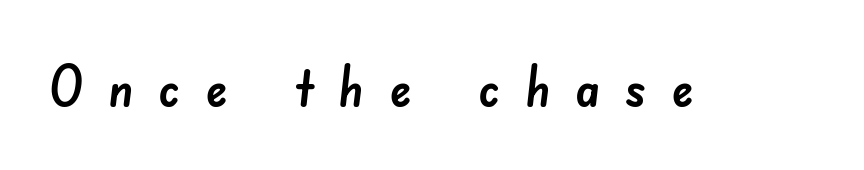
{"serif": "no", "width": "normal", "stroke_contrast": "low", "x_height": "small", "monospaced": "no", "underline": "no", "letter_spacing": "wide", "letter_spacing_em": 0.43, "glyph_px": 57}
